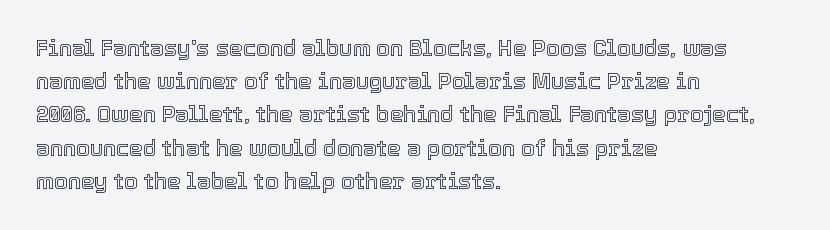
These lines keep a tight, regular rhythm from letter to letter. Vertical spacing — default. No word sits above an underline. The setting favours the left margin, as ordinary paragraphs usually do. The font's upright variant was chosen for this text.
